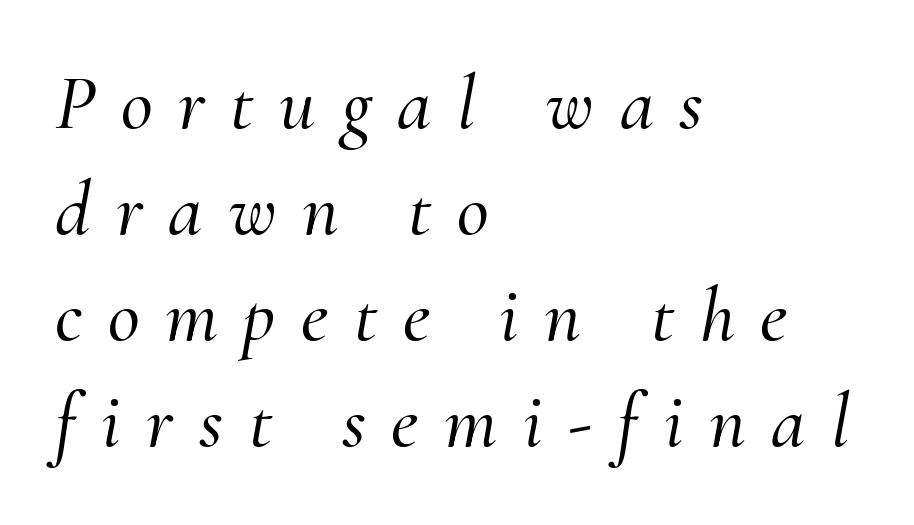
{"serif": "yes", "italic": "yes", "lean": "right", "slant_degrees": 10, "width": "normal", "stroke_contrast": "medium", "x_height": "small", "monospaced": "no", "underline": "no", "align": "left", "line_spacing": "normal", "line_spacing_ratio": 1.36, "letter_spacing": "wide", "letter_spacing_em": 0.33, "glyph_px": 78}
